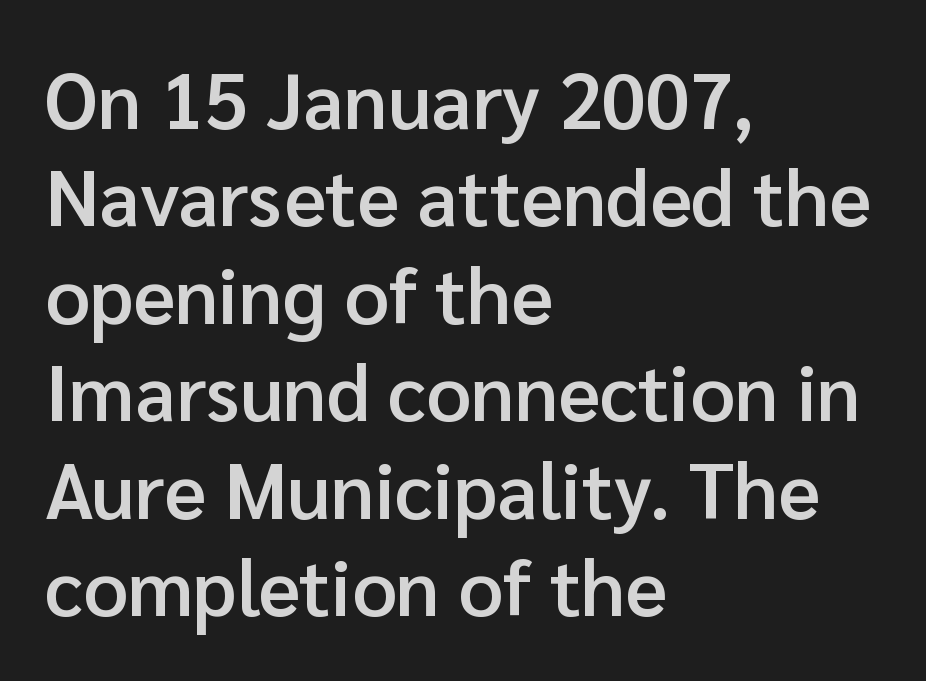
Characters follow at the spacing the type designer built in. Each new line begins a customary step beneath the previous one. Note the varied advance widths — an 'i' is clearly narrower than an 'm'. Caption: multi-line text, flush left, ragged right. Nope, not italic — everything's standing straight.
